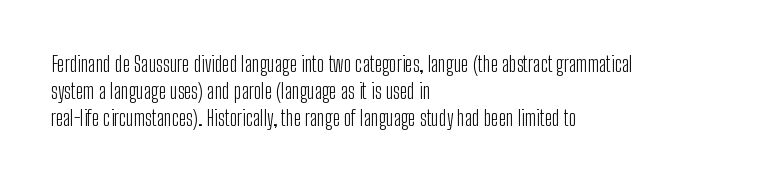
{"italic": "no", "bold": "no", "underline": "no", "align": "left", "line_spacing": "normal", "line_spacing_ratio": 1.28, "letter_spacing": "normal", "letter_spacing_em": 0.0, "glyph_px": 21}
